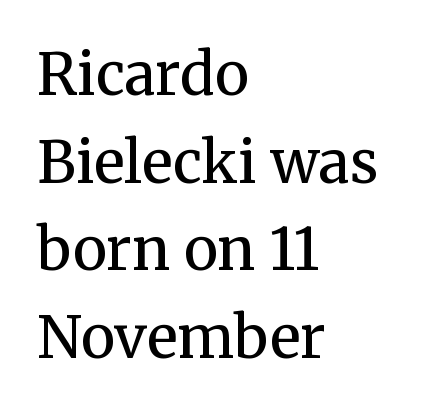
Does extra space separate the letters? No, they use regular spacing. Each letter keeps its own natural width here, so spacing adapts to shape. This is not heavy type; no bold has been used. Compared with typical paragraphs, the rows here are spaced about the same.
